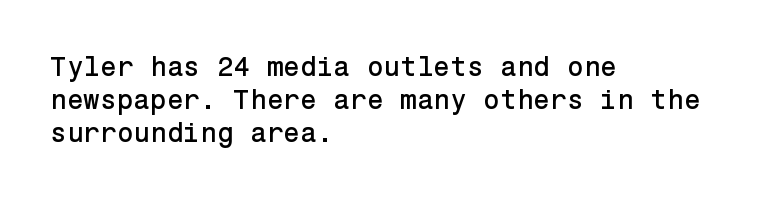
The image shows 27 px text type, upright; set left-aligned, line spacing 1.22x, normal letter spacing, not underlined.
